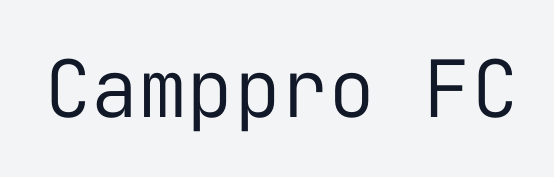
Q: Is the text bold? A: No.
Q: Is the text italic (slanted)? A: No, it is upright.
Q: Is the typeface a serif or a sans-serif typeface? A: Sans-serif.
Q: Is the text underlined? A: No.
Q: Is the spacing between letters normal or unusually wide? A: Normal.
Q: Width (condensed, normal, or wide)? A: Normal.
Q: Stroke contrast? A: Low.
Q: x-height? A: Medium.
Q: Monospaced? A: Yes.
